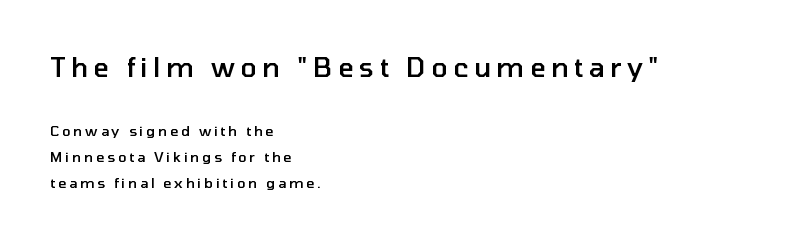
Look at the tracking — it's clearly loosened, letters drifting apart. The rendering shrinks the type as you move from the upper chunk to the lower. Honestly, there is no underline to notice here at all. The lettering stays uniformly vertical, giving the passage a roman look. Semibold letterforms, between regular and bold. The lines in this sample share a left origin and differ only in where they stop.
